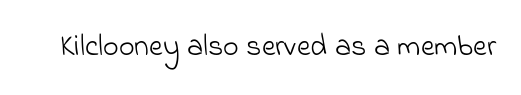
The image shows 30 px light sans-serif type; set normal letter spacing, not underlined; low stroke contrast and a small x-height.
